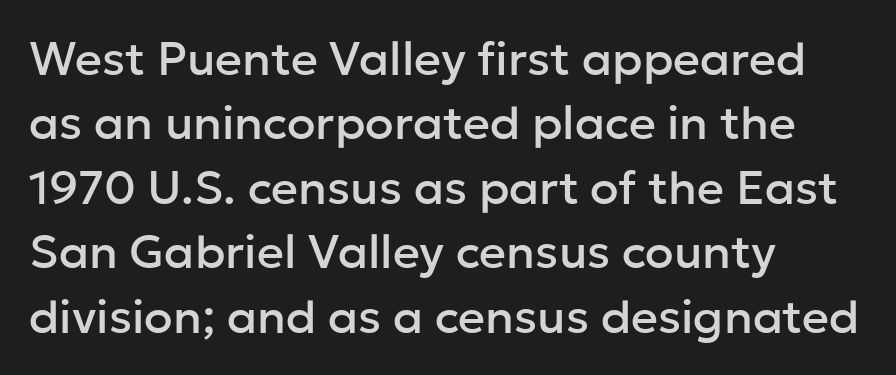
{"serif": "no", "italic": "no", "width": "normal", "stroke_contrast": "low", "x_height": "medium", "monospaced": "no", "underline": "no", "align": "left", "line_spacing": "normal", "line_spacing_ratio": 1.37, "letter_spacing": "normal", "letter_spacing_em": 0.0, "glyph_px": 47}
